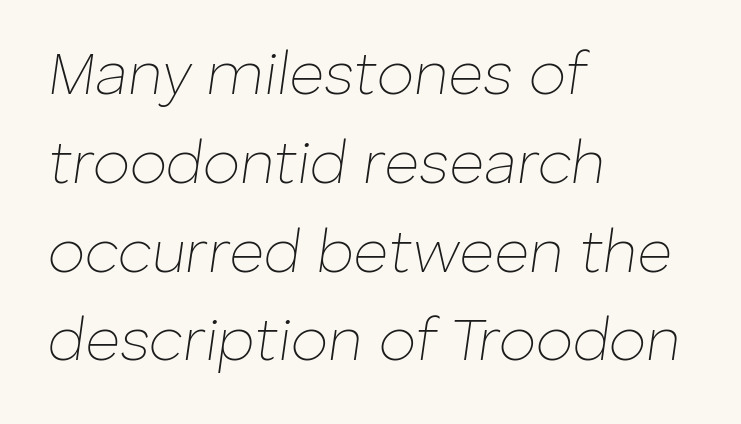
{"italic": "yes", "lean": "right", "slant_degrees": 8, "bold": "no", "weight": "thin", "width": "normal", "stroke_contrast": "low", "x_height": "medium", "monospaced": "no", "underline": "no", "align": "left", "line_spacing": "normal", "line_spacing_ratio": 1.48, "letter_spacing": "normal", "letter_spacing_em": 0.0, "glyph_px": 60}
